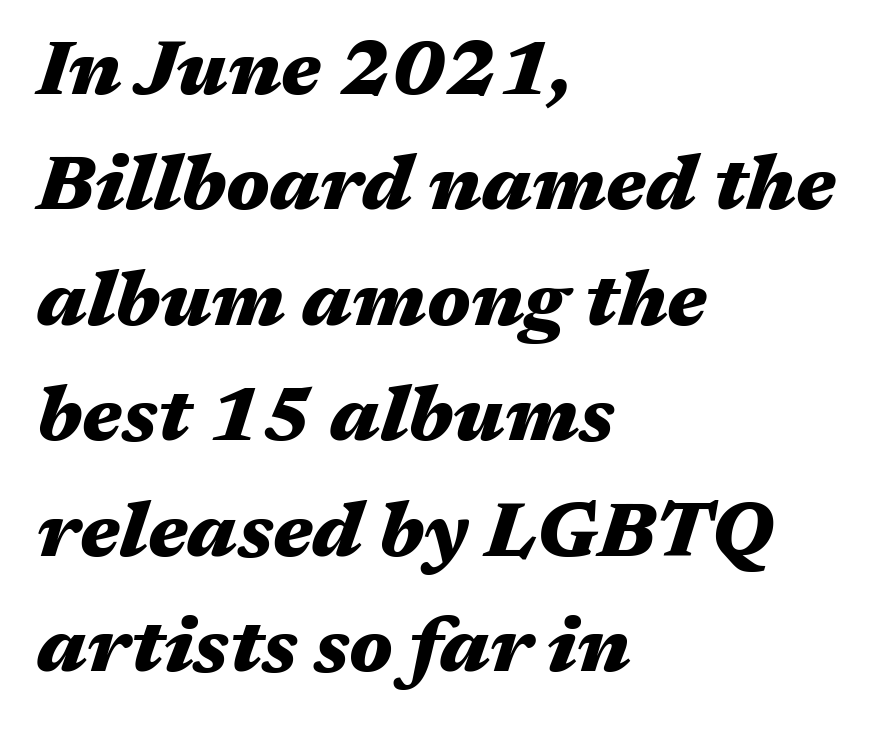
Q: Is the text bold? A: Yes.
Q: Is the text italic (slanted)? A: Yes, it leans right by about 17 degrees.
Q: Is the text underlined? A: No.
Q: How is the paragraph aligned? A: Left-aligned.
Q: Is the spacing between letters normal or unusually wide? A: Normal.
Q: Is the spacing between lines tight, normal or loose? A: Normal.
Q: Width (condensed, normal, or wide)? A: Wide.
Q: Stroke contrast? A: Medium.
Q: x-height? A: Medium.
Q: Monospaced? A: No.
